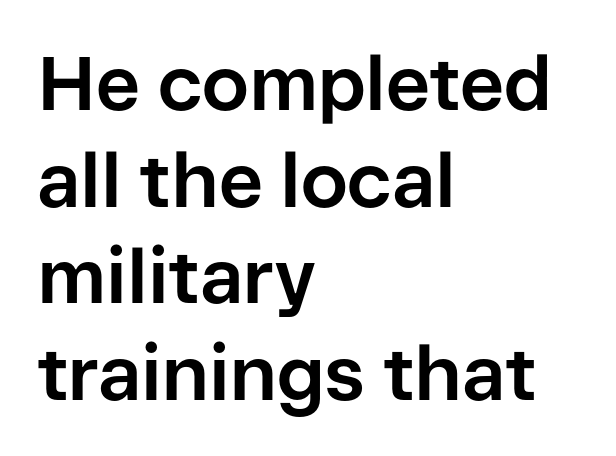
Q: Is the text bold? A: Yes.
Q: Is the text italic (slanted)? A: No, it is upright.
Q: Is the typeface a serif or a sans-serif typeface? A: Sans-serif.
Q: Is the text underlined? A: No.
Q: How is the paragraph aligned? A: Left-aligned.
Q: Is the spacing between letters normal or unusually wide? A: Normal.
Q: Is the spacing between lines tight, normal or loose? A: Normal.
Q: Width (condensed, normal, or wide)? A: Normal.
Q: Stroke contrast? A: Low.
Q: x-height? A: Medium.
Q: Monospaced? A: No.
